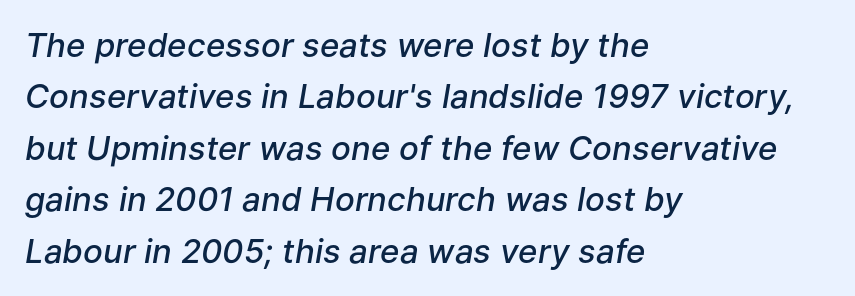
Q: Is the text bold? A: Semi-bold.
Q: Is the text italic (slanted)? A: Yes, it leans right by about 9 degrees.
Q: Is the text underlined? A: No.
Q: How is the paragraph aligned? A: Left-aligned.
Q: Is the spacing between letters normal or unusually wide? A: Normal.
Q: Is the spacing between lines tight, normal or loose? A: Normal.
Q: Width (condensed, normal, or wide)? A: Normal.
Q: Stroke contrast? A: Low.
Q: x-height? A: Medium.
Q: Monospaced? A: No.
